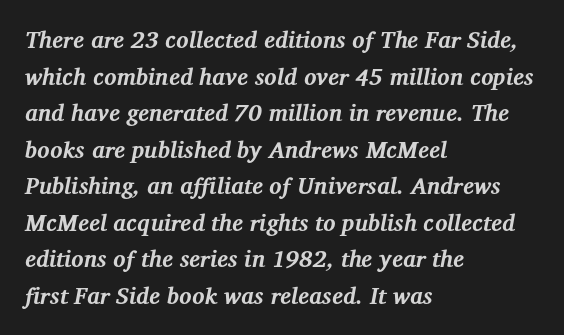
{"italic": "yes", "lean": "right", "slant_degrees": 12, "bold": "yes", "underline": "no", "align": "left", "line_spacing": "normal", "line_spacing_ratio": 1.59, "letter_spacing": "normal", "letter_spacing_em": 0.0, "glyph_px": 23}
